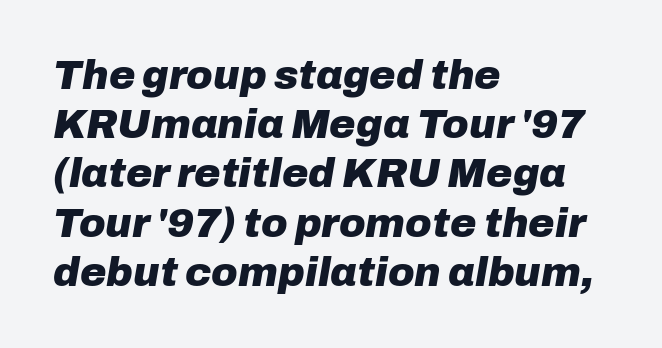
{"italic": "yes", "lean": "right", "slant_degrees": 10, "bold": "yes", "weight": "heavy", "width": "normal", "stroke_contrast": "low", "x_height": "medium", "monospaced": "no", "underline": "no", "align": "left", "line_spacing_ratio": 1.23, "letter_spacing": "normal", "letter_spacing_em": 0.0, "glyph_px": 40}
